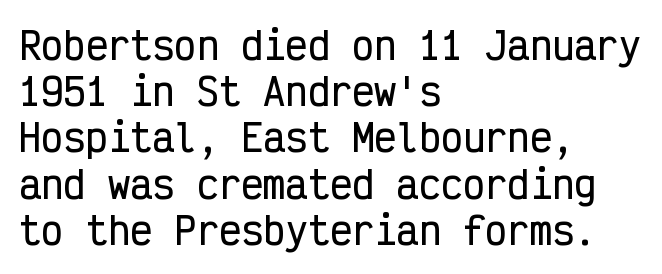
Does the leading feel generous? No, just average. If you drew a ruler down the left edge, every line would touch it. Stroke terminals: plain, sans-serif. This sample uses plain, unmodified letter spacing. Monospaced: the letters line up in strict vertical columns. Plain, unruled lines of type.
